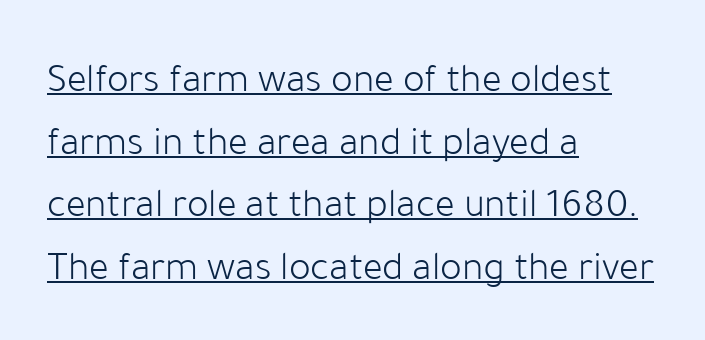
One-word summary of the alignment: left. You can see a thin bar hugging the bottom of the glyphs. This block has exactly the height ordinary leading produces. The type family on display is of the sans-serif kind.
